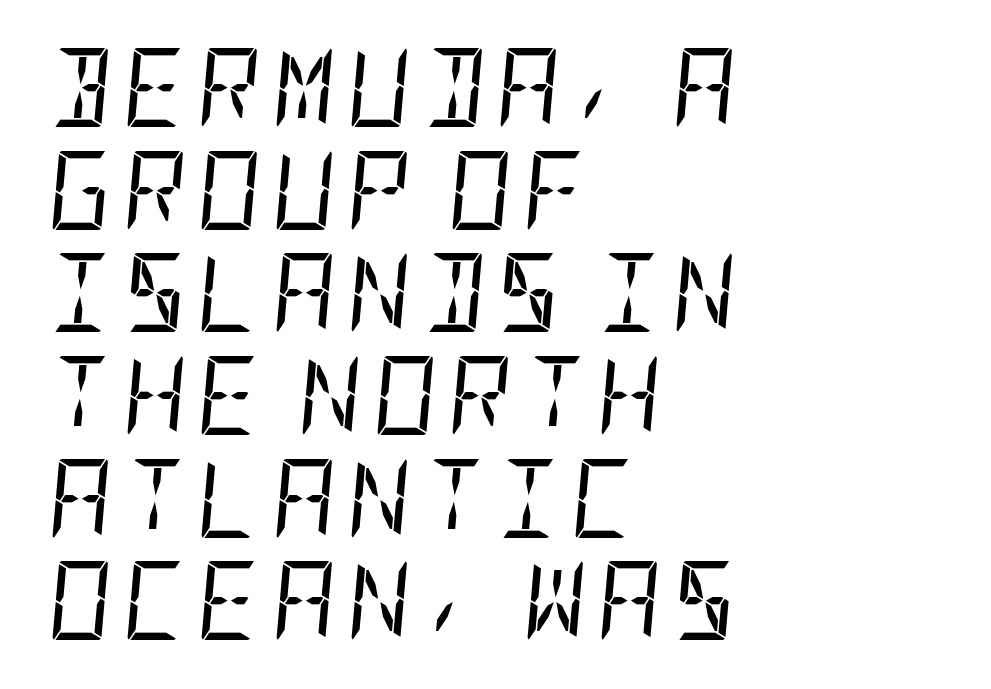
The image shows 79 px regular-weight, condensed type, italic (leaning right); set left-aligned, normal line spacing (1.3x), not underlined; low stroke contrast and a large x-height.
